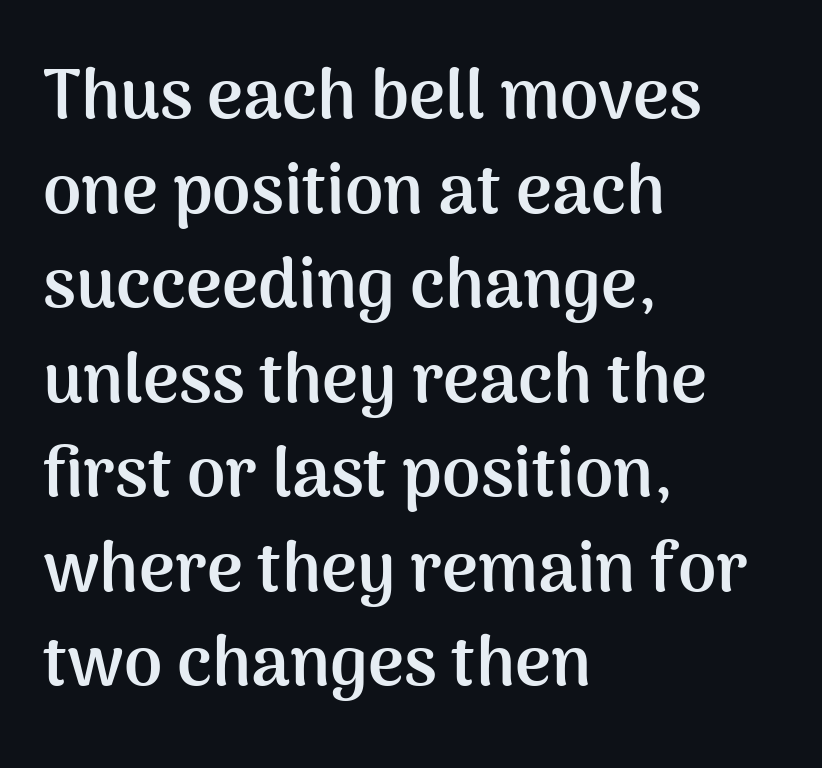
The image shows 69 px semibold sans-serif type, upright; set left-aligned, normal line spacing (1.37x), normal letter spacing, not underlined; medium stroke contrast and a medium x-height.
